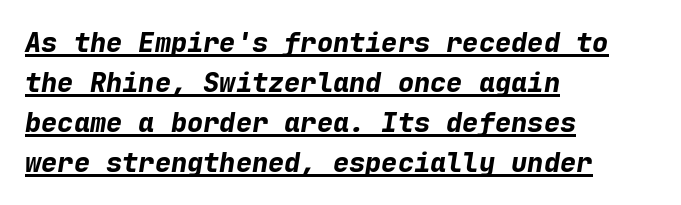
{"italic": "yes", "lean": "right", "slant_degrees": 9, "bold": "yes", "underline": "yes", "align": "left", "line_spacing": "normal", "line_spacing_ratio": 1.48, "letter_spacing": "normal", "letter_spacing_em": 0.0, "glyph_px": 27}
